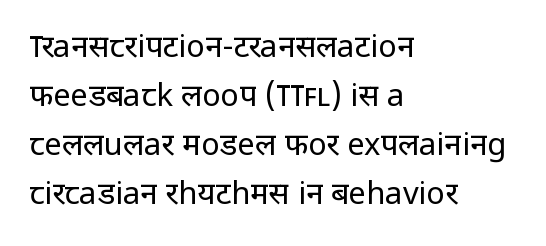
Do the letters lean? They stand straight. Baseline-to-baseline distance is the conventional proportion of letter height. Check where the strokes stop: nothing finishes them off — pure sans. The strip under each line holds only bare page. The typeface has the unassuming heft of standard copy or less.
